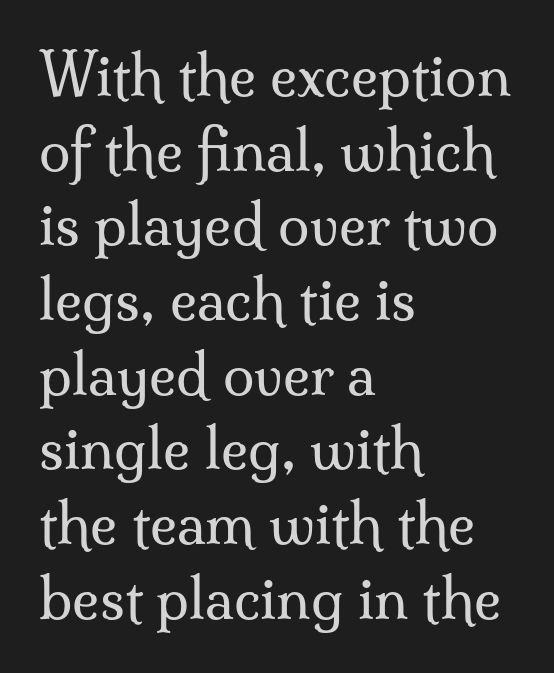
The image shows 57 px regular-weight serif type, upright; set left-aligned, normal line spacing (1.31x), normal letter spacing, not underlined; medium stroke contrast and a small x-height.
